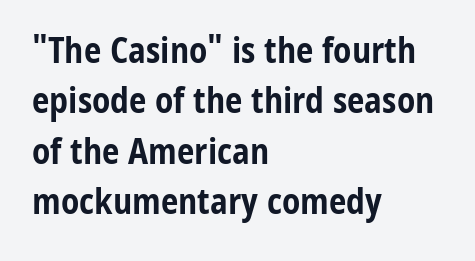
The image shows 35 px bold, condensed sans-serif type, upright; set left-aligned, normal line spacing (1.44x), normal letter spacing, not underlined; low stroke contrast and a medium x-height.
